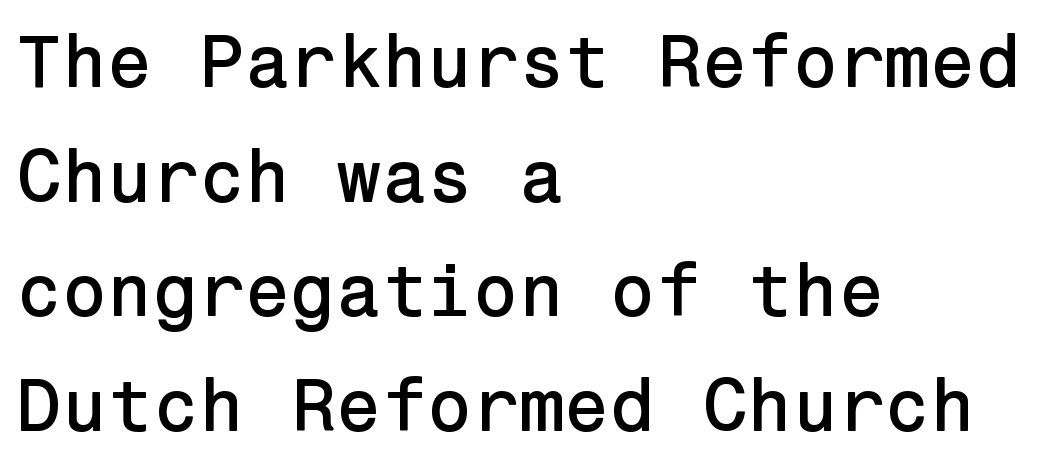
Q: Is the text italic (slanted)? A: No, it is upright.
Q: Is the typeface a serif or a sans-serif typeface? A: Sans-serif.
Q: Is the text underlined? A: No.
Q: How is the paragraph aligned? A: Left-aligned.
Q: Is the spacing between letters normal or unusually wide? A: Normal.
Q: Is the spacing between lines tight, normal or loose? A: Normal.
Q: Width (condensed, normal, or wide)? A: Normal.
Q: Stroke contrast? A: Low.
Q: x-height? A: Medium.
